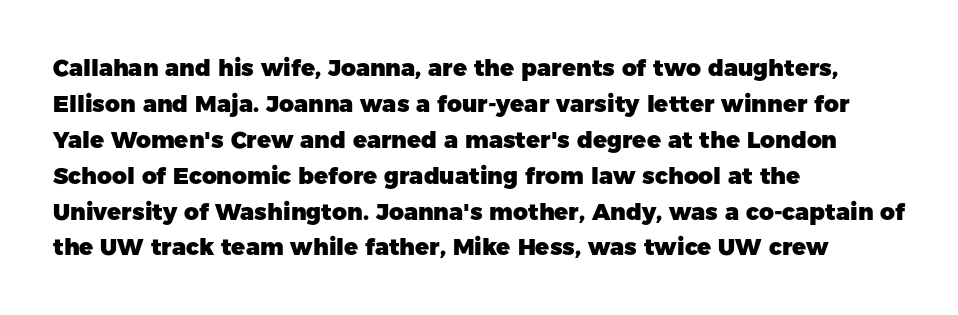
Q: Is the text bold? A: Yes.
Q: Is the text italic (slanted)? A: No, it is upright.
Q: Is the text underlined? A: No.
Q: How is the paragraph aligned? A: Left-aligned.
Q: Is the spacing between letters normal or unusually wide? A: Normal.
Q: Is the spacing between lines tight, normal or loose? A: Normal.
